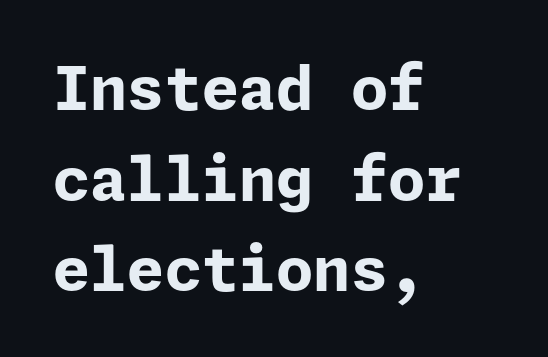
The image shows 60 px bold sans-serif type, upright; set left-aligned, normal line spacing (1.51x), normal letter spacing, not underlined; low stroke contrast and a medium x-height.
